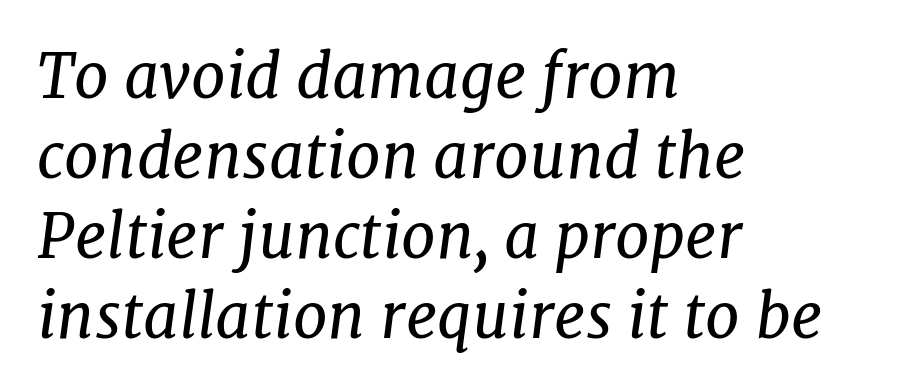
The image shows 62 px regular-weight serif type, italic (leaning right); set left-aligned, normal line spacing (1.29x), normal letter spacing, not underlined; low stroke contrast and a medium x-height.
